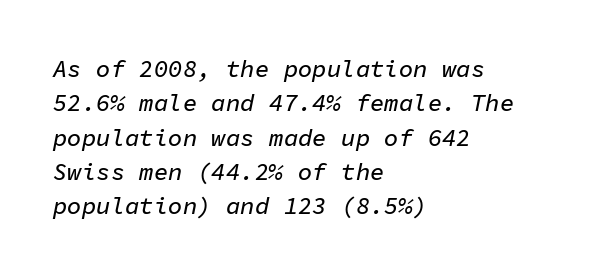
Q: Is the text italic (slanted)? A: Yes, it leans right by about 11 degrees.
Q: Is the text underlined? A: No.
Q: How is the paragraph aligned? A: Left-aligned.
Q: Is the spacing between letters normal or unusually wide? A: Normal.
Q: Is the spacing between lines tight, normal or loose? A: Normal.
